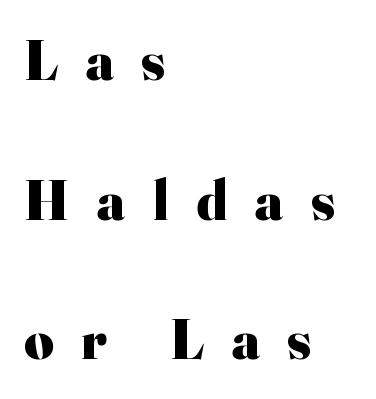
{"serif": "yes", "italic": "no", "bold": "yes", "weight": "heavy", "width": "normal", "stroke_contrast": "high", "x_height": "small", "monospaced": "no", "underline": "no", "align": "left", "line_spacing": "loose", "line_spacing_ratio": 2.45, "letter_spacing": "wide", "letter_spacing_em": 0.48, "glyph_px": 57}
